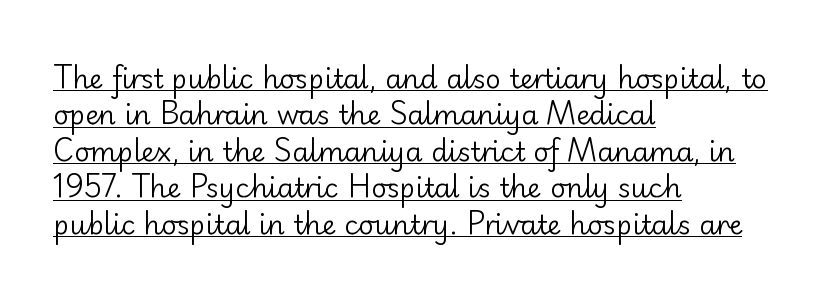
Unbolded letterforms with no extra heft. Words appear dense and cohesive because spacing is normal. Each line of the rendering has a horizontal stroke beneath the glyphs. Style check: upright. How would I describe the line gaps? Plain and ordinary. These lines stack with their left ends in a neat column.
